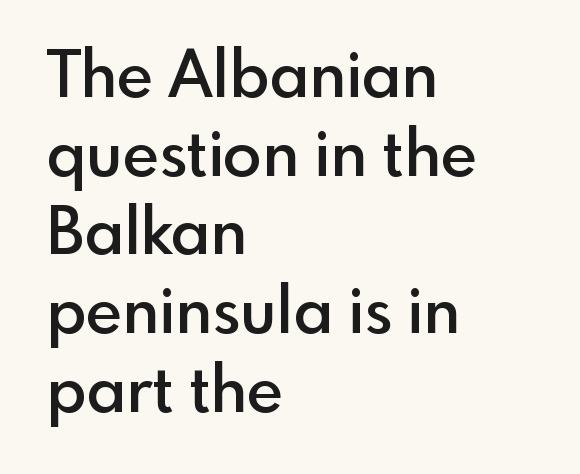
Q: Is the text bold? A: Semi-bold.
Q: Is the text italic (slanted)? A: No, it is upright.
Q: Is the typeface a serif or a sans-serif typeface? A: Sans-serif.
Q: Is the text underlined? A: No.
Q: How is the paragraph aligned? A: Left-aligned.
Q: Is the spacing between letters normal or unusually wide? A: Normal.
Q: Width (condensed, normal, or wide)? A: Normal.
Q: x-height? A: Small.
Q: Monospaced? A: No.
